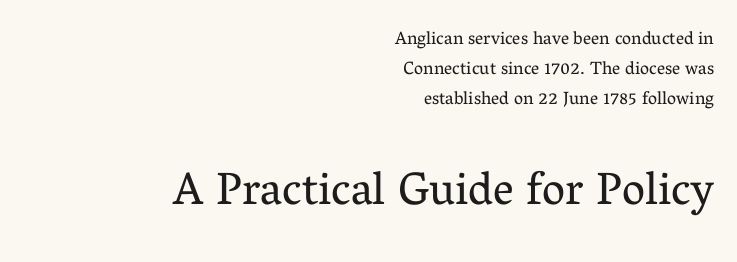
Note the varied advance widths — an 'i' is clearly narrower than an 'm'. Italic? Not at all — the glyphs are vertical. The face used here appears at its bigger size in the lower chunk. Weight: in the light-to-regular range.
